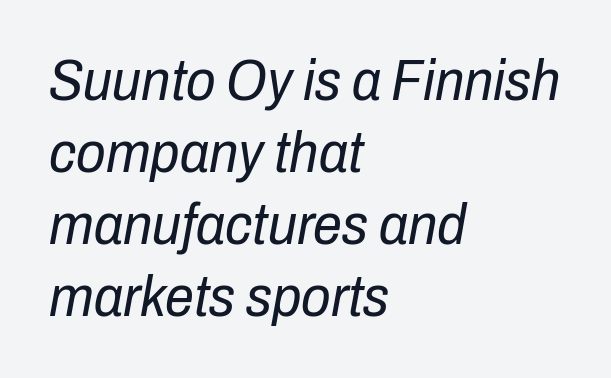
Q: Is the text bold? A: No.
Q: Is the text italic (slanted)? A: Yes, it leans right by about 10 degrees.
Q: Is the text underlined? A: No.
Q: How is the paragraph aligned? A: Left-aligned.
Q: Is the spacing between letters normal or unusually wide? A: Normal.
Q: Width (condensed, normal, or wide)? A: Condensed.
Q: Stroke contrast? A: Low.
Q: x-height? A: Medium.
Q: Monospaced? A: No.
